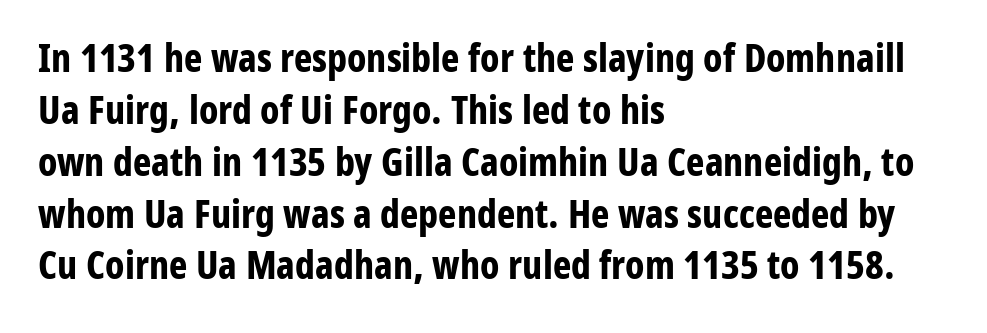
How are the letters spaced? Ordinarily, with no added tracking. I'd call this a sans setting — the letters go barefoot. Every row of glyphs begins at an identical x-position on the left. The sample has been set heavy, in full bold. A typesetter would mark this as roman, not italic.
